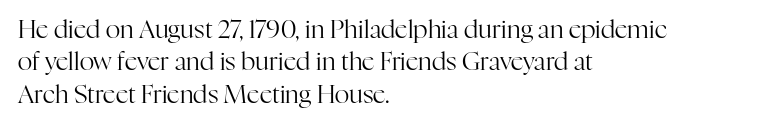
{"italic": "no", "bold": "no", "underline": "no", "align": "left", "line_spacing": "normal", "line_spacing_ratio": 1.3, "letter_spacing": "normal", "letter_spacing_em": 0.0, "glyph_px": 25}
